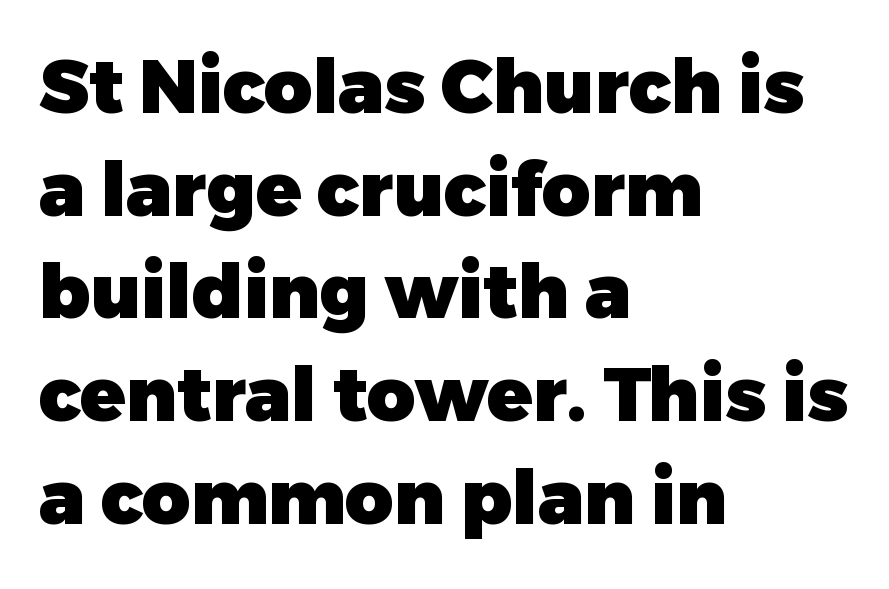
Short and long lines alike share a common starting point at left. The rendering shows plain stroke endings on the letterforms — a sans-serif design. Vertical strokes here are truly vertical. Underline: absent. The block of text has a typical density, with ordinary space between rows. Strong, thick strokes mark this as bold type.
